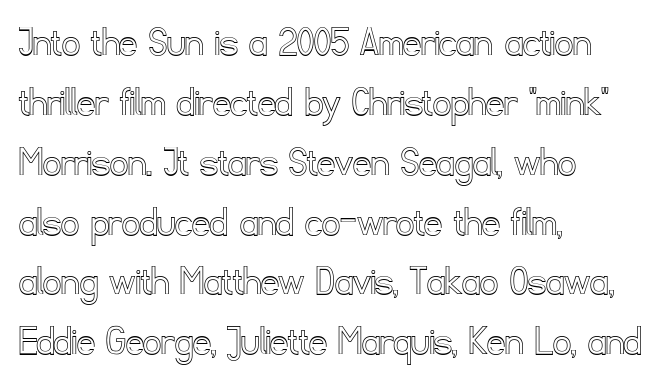
The letters stand upright; this is a roman face. The lines in this sample share a left origin and differ only in where they stop. The glyphs are unaccompanied by any horizontal stroke below them. The rendering uses natural spacing where letterforms have individual widths. In terms of leading, this rendering sits right in the middle.
